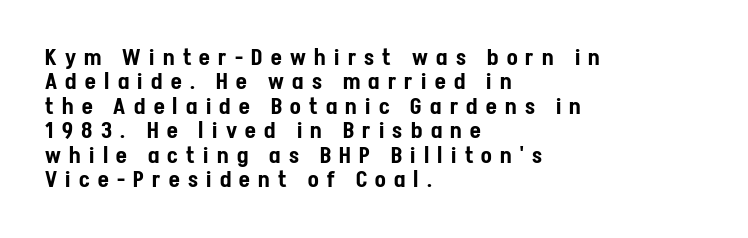
A clean baseline with only descenders dipping below it. If you drew a line through each stem, it would be perfectly vertical. Letter spacing: wide. Rows of type sit shoulder to shoulder in the vertical direction. The paragraph shown leans on its left margin.
